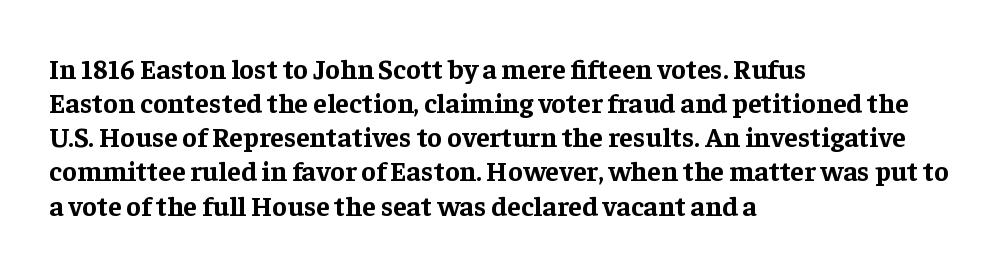
Q: Is the text bold? A: Yes.
Q: Is the text italic (slanted)? A: No, it is upright.
Q: Is the typeface a serif or a sans-serif typeface? A: Serif.
Q: Is the text underlined? A: No.
Q: How is the paragraph aligned? A: Left-aligned.
Q: Is the spacing between letters normal or unusually wide? A: Normal.
Q: Width (condensed, normal, or wide)? A: Normal.
Q: Stroke contrast? A: Low.
Q: x-height? A: Medium.
Q: Monospaced? A: No.
